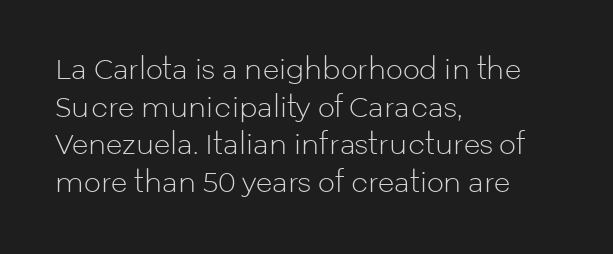
Notice how the stems are strictly vertical — no italics here. A bare baseline throughout the passage. Inter-character spacing is left at the font's built-in metrics. Vertical spacing — default. The ragged edge is on the right, which tells us the setting is flush left. The font sits on the lighter half of the weight spectrum, regular included.
